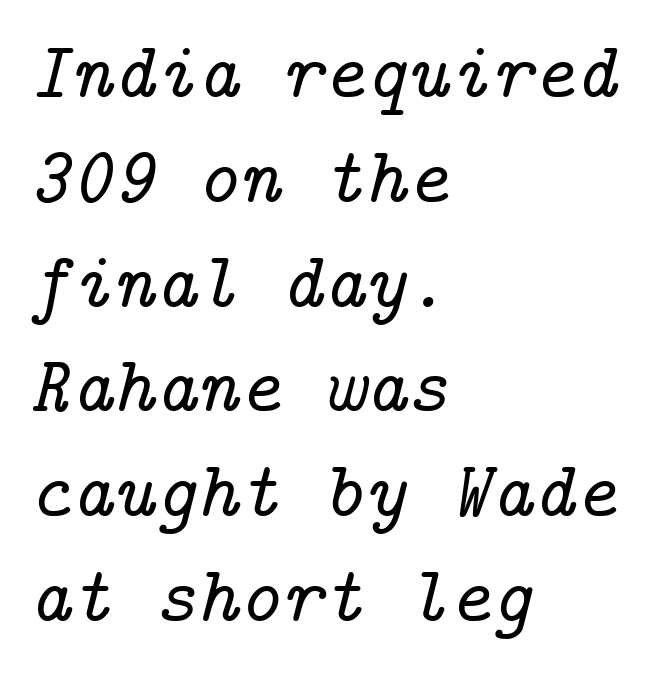
The vertical gap from one line to the next is medium. This rendering leaves character spacing at its baseline value. Honestly, there is no underline to notice here at all. The passage shown is typeset with a serif family. Is the type slanted? Yes — the strokes lean at a clear angle. Alignment: flush left.
